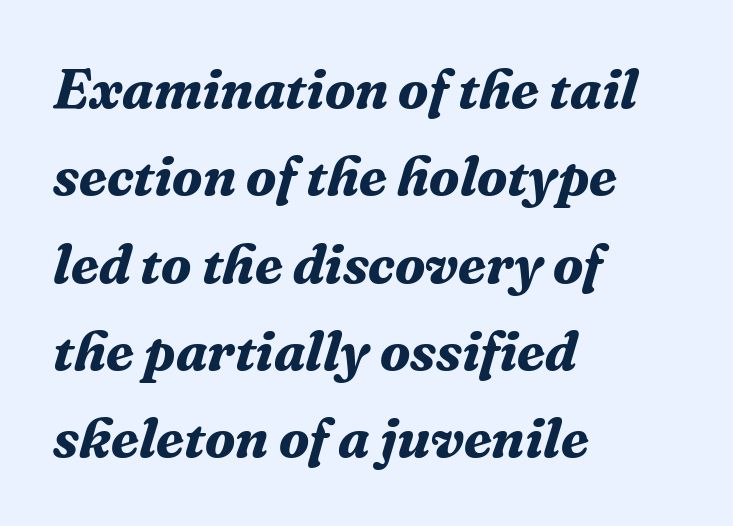
This is serif lettering, the kind often seen in printed books. The gap between lines stays unmarked. In terms of weight, the rendering is a true, heavy bold. Does the copy run flush right? No — it runs flush left. The face used here is proportionally spaced, like ordinary book or web type. Emphasis-style slanted type is in use.
